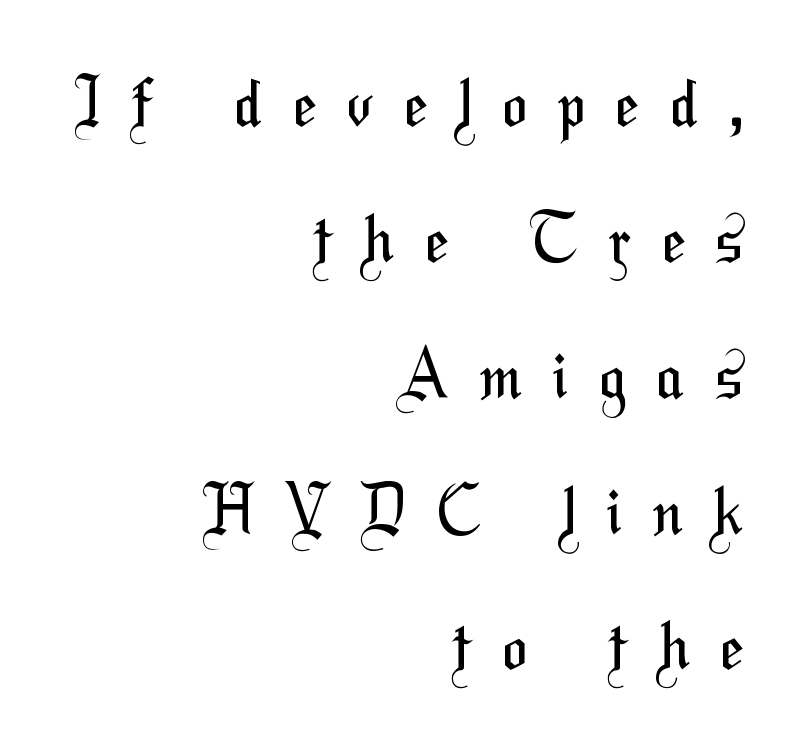
Q: Is the text bold? A: No.
Q: Is the typeface a serif or a sans-serif typeface? A: Sans-serif.
Q: Is the text underlined? A: No.
Q: How is the paragraph aligned? A: Right-aligned.
Q: Is the spacing between letters normal or unusually wide? A: Unusually wide.
Q: Is the spacing between lines tight, normal or loose? A: Loose.
Q: Width (condensed, normal, or wide)? A: Condensed.
Q: Stroke contrast? A: Medium.
Q: x-height? A: Medium.
Q: Monospaced? A: No.
